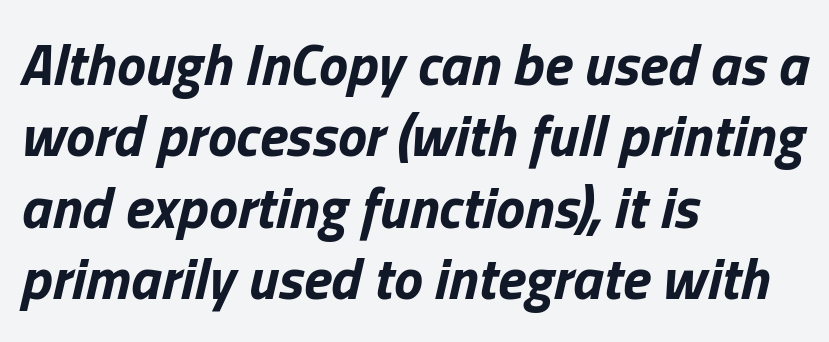
Horizontally, the lines are justified to the leading edge only. Standard letterfit; no display-style spreading of the glyphs. Each letter keeps its own natural width here, so spacing adapts to shape. A dark, heavy texture on the line: the type is bold. The specimen omits any rule beneath the text block's lines.
